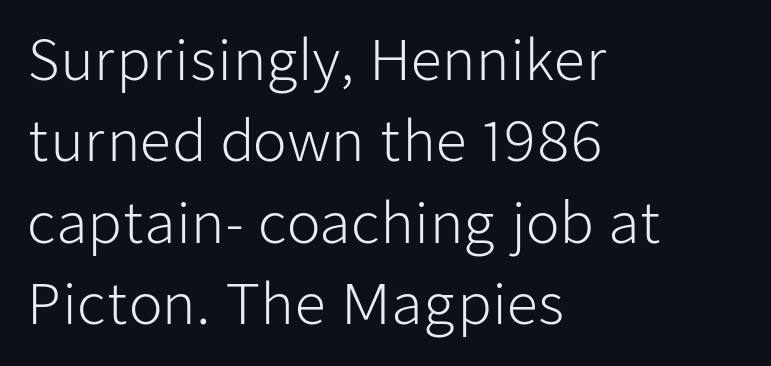
{"serif": "no", "italic": "no", "bold": "no", "weight": "light", "width": "normal", "stroke_contrast": "low", "x_height": "medium", "monospaced": "no", "underline": "no", "align": "left", "line_spacing": "normal", "line_spacing_ratio": 1.48, "letter_spacing": "normal", "letter_spacing_em": 0.0, "glyph_px": 55}
